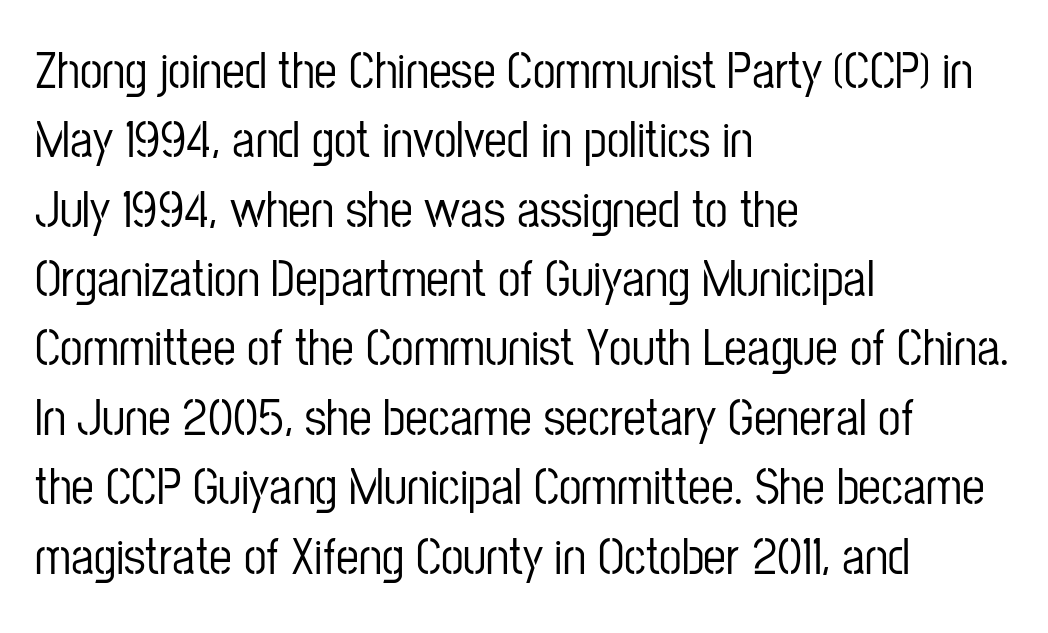
{"serif": "no", "italic": "no", "width": "condensed", "stroke_contrast": "low", "x_height": "medium", "monospaced": "no", "underline": "no", "align": "left", "line_spacing": "normal", "line_spacing_ratio": 1.36, "letter_spacing": "normal", "letter_spacing_em": 0.0, "glyph_px": 51}
